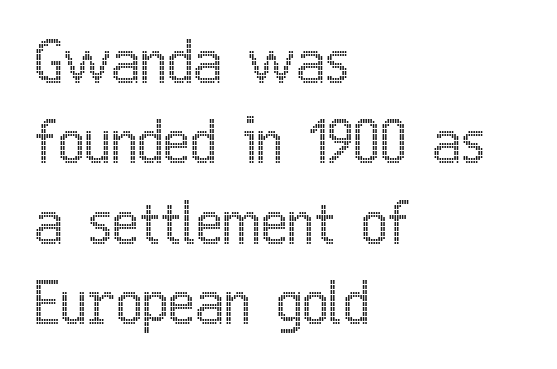
Q: Is the text italic (slanted)? A: No, it is upright.
Q: Is the text underlined? A: No.
Q: How is the paragraph aligned? A: Left-aligned.
Q: Is the spacing between letters normal or unusually wide? A: Normal.
Q: Is the spacing between lines tight, normal or loose? A: Normal.
Q: Width (condensed, normal, or wide)? A: Condensed.
Q: x-height? A: Medium.
Q: Monospaced? A: No.
